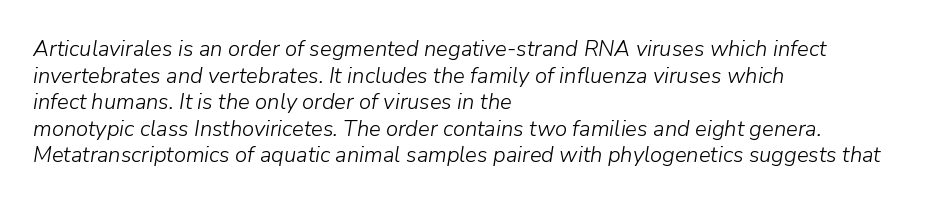
{"italic": "yes", "lean": "right", "slant_degrees": 9, "bold": "no", "underline": "no", "align": "left", "line_spacing_ratio": 1.21, "letter_spacing": "normal", "letter_spacing_em": 0.0, "glyph_px": 22}
